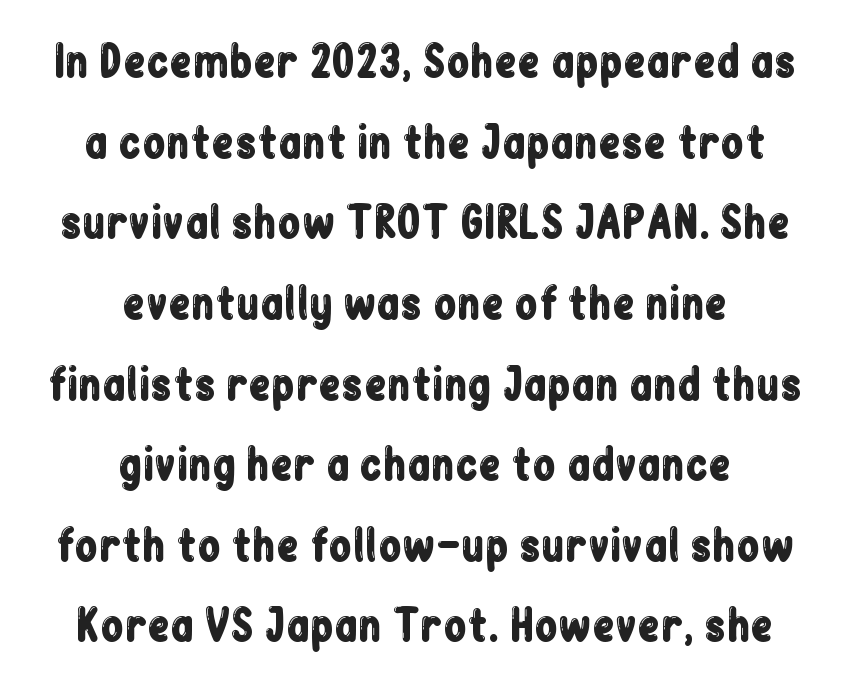
Descender tails drop into unmarked territory. Spacing verdict: proportional, widths tailored to each character. Designer's note — italics off, roman on. You can tell from the bare stems that sans-serif type was used.
